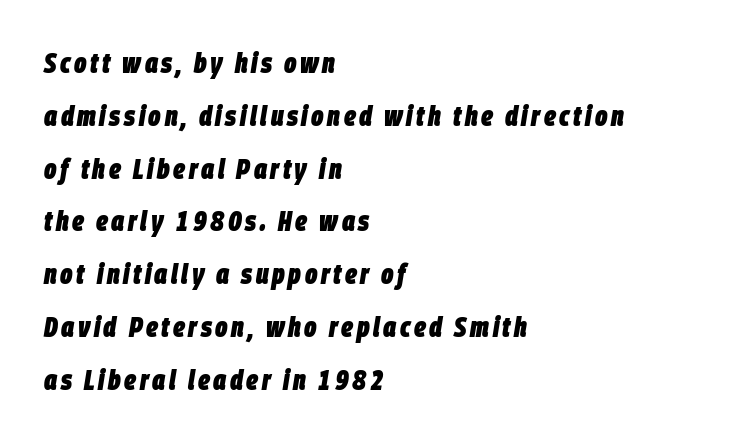
{"italic": "yes", "lean": "right", "slant_degrees": 9, "bold": "yes", "weight": "heavy", "width": "condensed", "stroke_contrast": "low", "x_height": "large", "monospaced": "no", "underline": "no", "align": "left", "line_spacing_ratio": 1.82, "glyph_px": 29}
